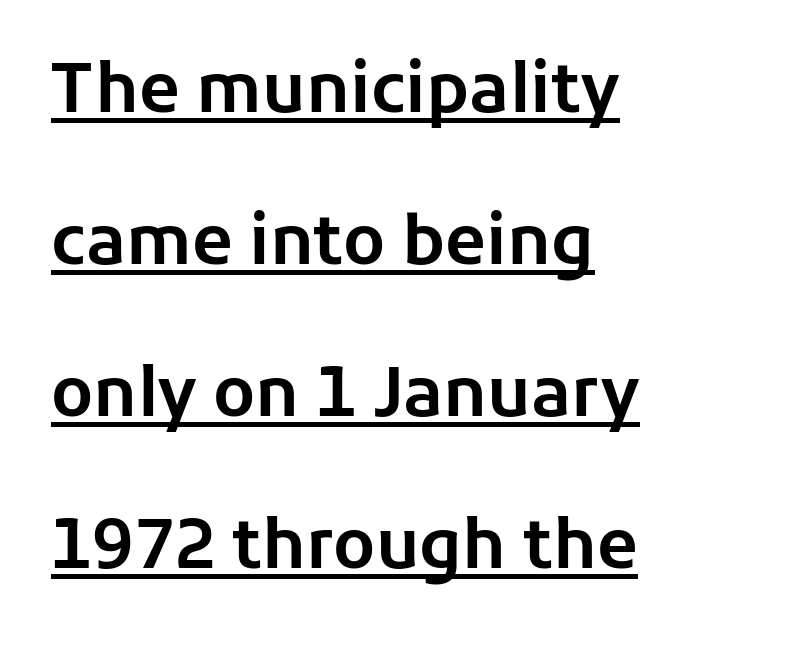
The typesetter has applied underlining to the passage shown. The horizontal fit of the characters is conventional and even. Do the characters align in a grid? No, the font is proportional. Grotesque or geometric, the face here clearly has no serifs. Airy leading.
